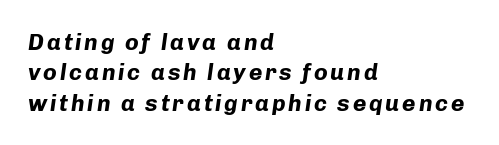
Italic? Definitely — the glyphs are oblique. Descender tails drop into unmarked territory. A typesetter would call this leading conventional body-copy spacing. Its strokes are broad and dark, the hallmark of bold type. One-word summary of the alignment: left.
